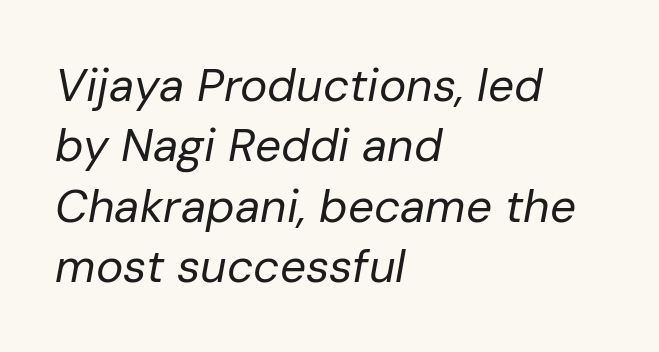
The image shows 46 px regular-weight type, italic (leaning right); set left-aligned, normal line spacing (1.31x), normal letter spacing, not underlined; low stroke contrast and a medium x-height.
